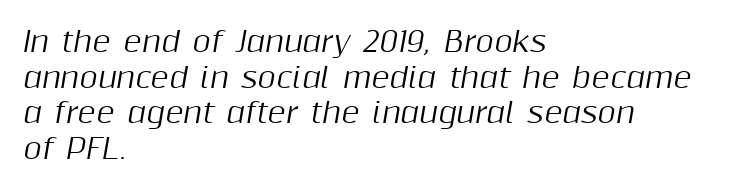
Spacing verdict: proportional, widths tailored to each character. Honestly, there is no underline to notice here at all. Leftover space on each line is placed entirely after the last word. The specimen reads as italic at a glance.
